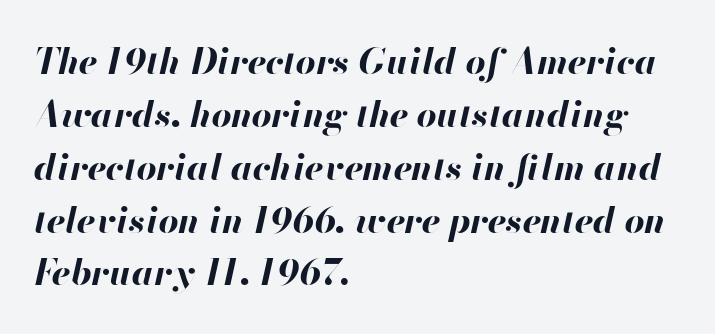
{"italic": "yes", "lean": "right", "slant_degrees": 13, "bold": "yes", "weight": "bold", "width": "normal", "stroke_contrast": "high", "x_height": "small", "monospaced": "no", "underline": "no", "align": "left", "line_spacing": "normal", "line_spacing_ratio": 1.51, "letter_spacing": "normal", "letter_spacing_em": 0.0, "glyph_px": 35}
